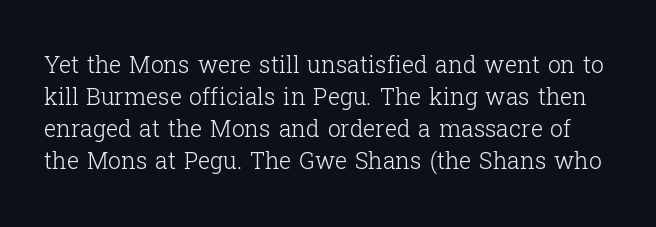
{"italic": "no", "bold": "no", "underline": "no", "line_spacing": "normal", "line_spacing_ratio": 1.39, "letter_spacing": "normal", "letter_spacing_em": 0.0, "glyph_px": 23}
